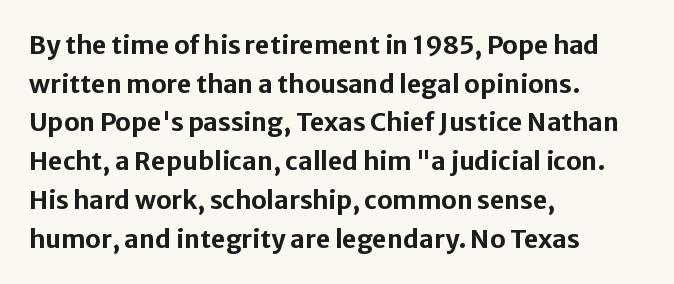
{"italic": "no", "bold": "yes", "underline": "no", "align": "left", "line_spacing": "normal", "line_spacing_ratio": 1.55, "letter_spacing": "normal", "letter_spacing_em": 0.0, "glyph_px": 25}
